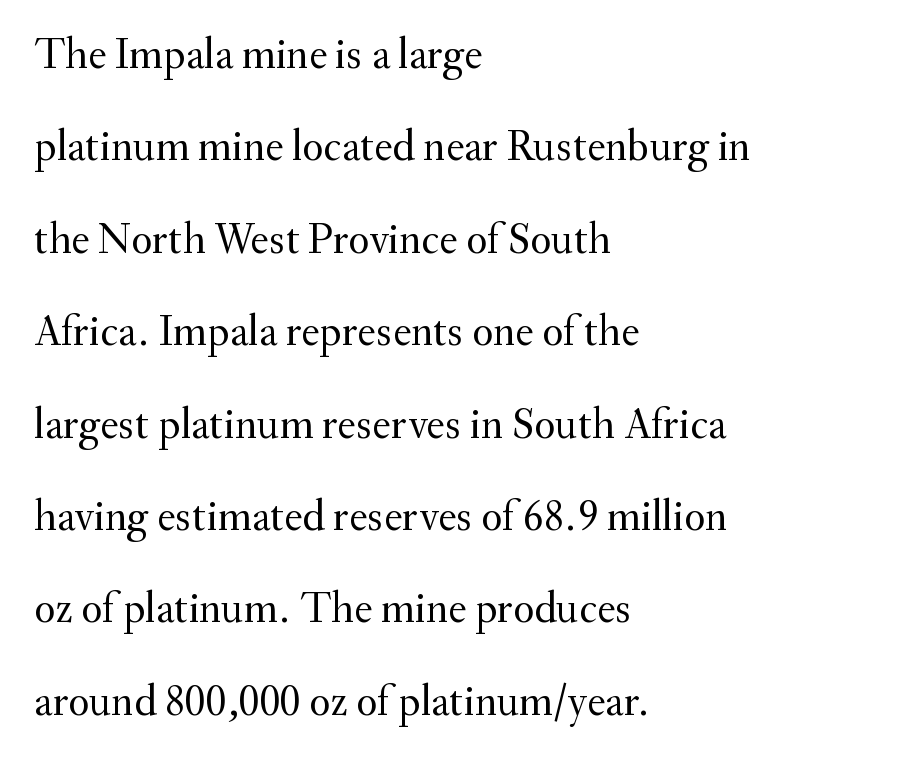
The typeface has the unassuming heft of standard copy or less. The rendering uses natural spacing where letterforms have individual widths. Honestly, the letter spacing is just normal — you wouldn't notice it. The typeface chosen for these lines features serifs. This block would shrink considerably if given ordinary leading; it's expanded now. The specimen omits any rule beneath the text block's lines.
